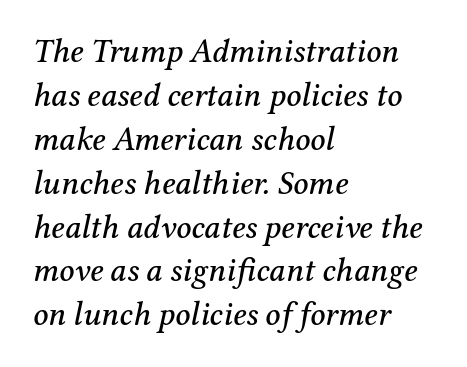
Q: Is the text italic (slanted)? A: Yes, it leans right by about 12 degrees.
Q: Is the typeface a serif or a sans-serif typeface? A: Serif.
Q: Is the text underlined? A: No.
Q: How is the paragraph aligned? A: Left-aligned.
Q: Is the spacing between letters normal or unusually wide? A: Normal.
Q: Is the spacing between lines tight, normal or loose? A: Normal.
Q: Width (condensed, normal, or wide)? A: Normal.
Q: Stroke contrast? A: Medium.
Q: x-height? A: Medium.
Q: Monospaced? A: No.
